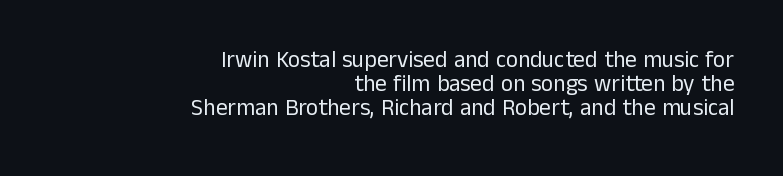
The image shows 23 px text type, upright; set right-aligned, tight line spacing (1.05x), normal letter spacing, not underlined.
